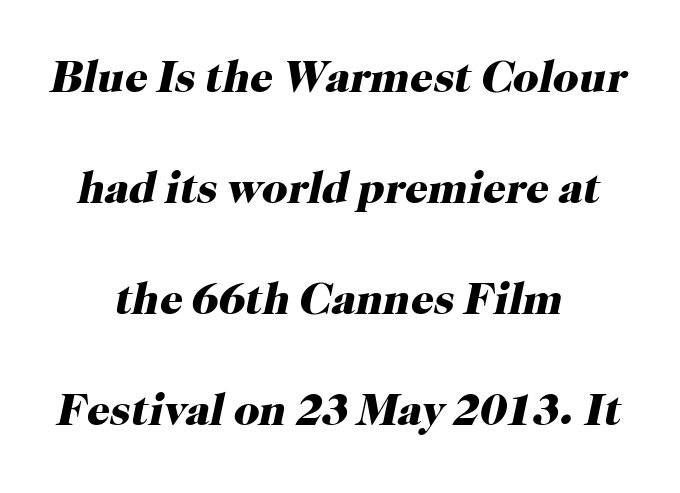
Q: Is the text bold? A: Yes.
Q: Is the text italic (slanted)? A: Yes, it leans right by about 12 degrees.
Q: Is the typeface a serif or a sans-serif typeface? A: Serif.
Q: Is the text underlined? A: No.
Q: How is the paragraph aligned? A: Centered.
Q: Is the spacing between letters normal or unusually wide? A: Normal.
Q: Is the spacing between lines tight, normal or loose? A: Loose.
Q: Width (condensed, normal, or wide)? A: Normal.
Q: Stroke contrast? A: High.
Q: x-height? A: Medium.
Q: Monospaced? A: No.
